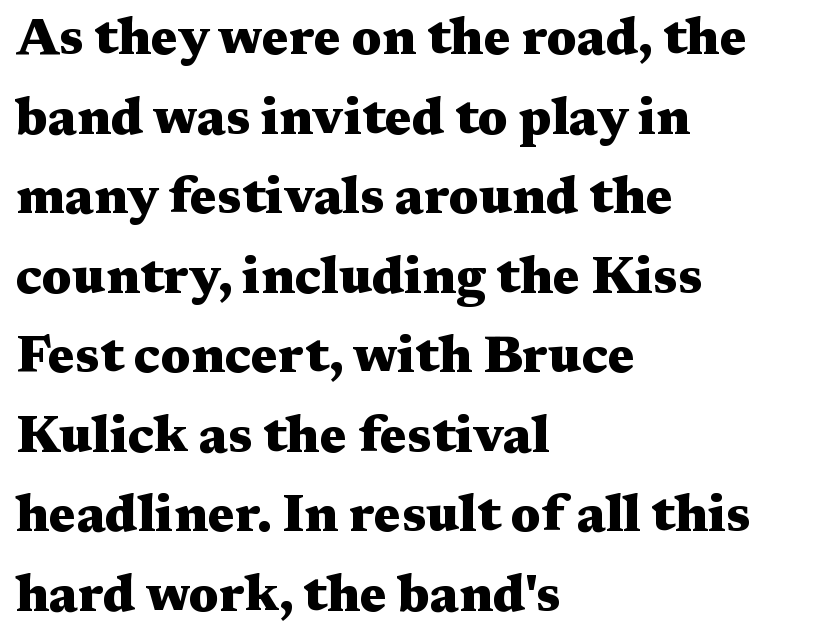
The image shows 51 px heavy, wide serif type, upright; set left-aligned, normal line spacing (1.56x), normal letter spacing, not underlined; medium stroke contrast and a medium x-height.
